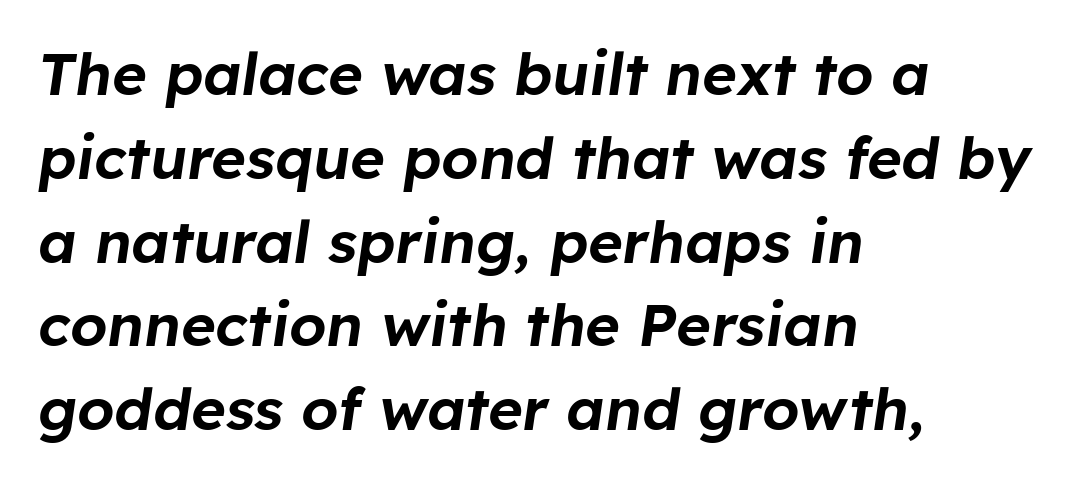
The image shows 59 px text type, italic (leaning right); set left-aligned, normal line spacing (1.42x), normal letter spacing, not underlined; low stroke contrast and a medium x-height.
